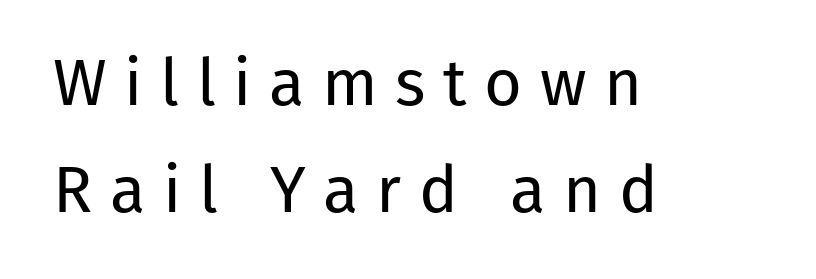
{"serif": "no", "italic": "no", "bold": "no", "weight": "regular", "width": "normal", "stroke_contrast": "low", "x_height": "medium", "monospaced": "no", "underline": "no", "align": "left", "line_spacing": "normal", "line_spacing_ratio": 1.65, "letter_spacing": "wide", "letter_spacing_em": 0.27, "glyph_px": 65}
